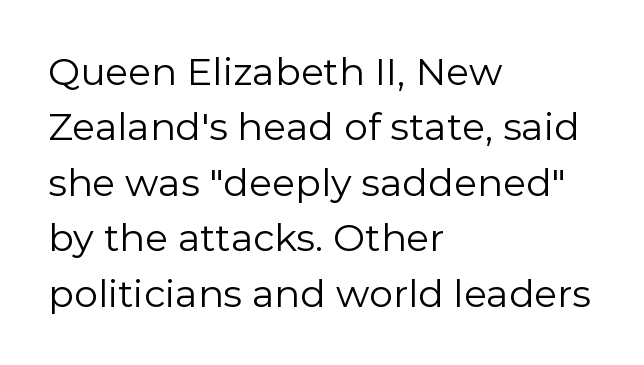
Q: Is the text bold? A: No.
Q: Is the text italic (slanted)? A: No, it is upright.
Q: Is the typeface a serif or a sans-serif typeface? A: Sans-serif.
Q: Is the text underlined? A: No.
Q: How is the paragraph aligned? A: Left-aligned.
Q: Is the spacing between letters normal or unusually wide? A: Normal.
Q: Is the spacing between lines tight, normal or loose? A: Normal.
Q: Width (condensed, normal, or wide)? A: Normal.
Q: x-height? A: Medium.
Q: Monospaced? A: No.
